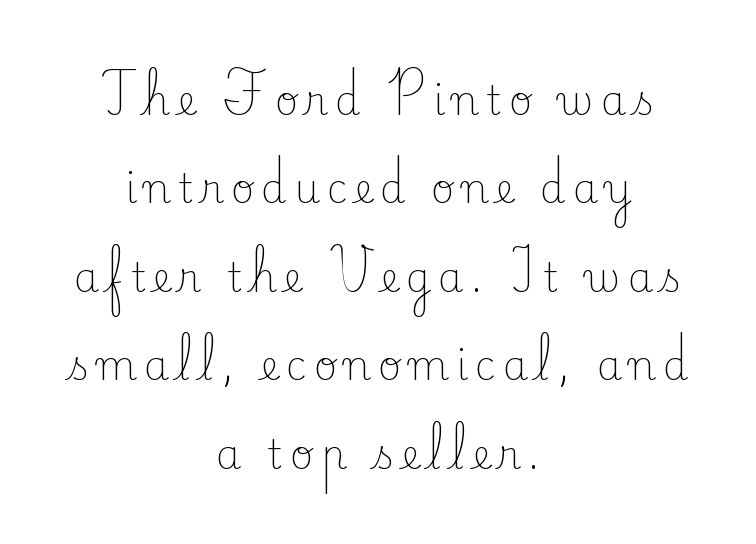
{"serif": "yes", "italic": "no", "bold": "no", "weight": "light", "width": "normal", "stroke_contrast": "low", "x_height": "small", "monospaced": "no", "underline": "no", "align": "center", "line_spacing": "loose", "line_spacing_ratio": 2.21, "glyph_px": 40}
